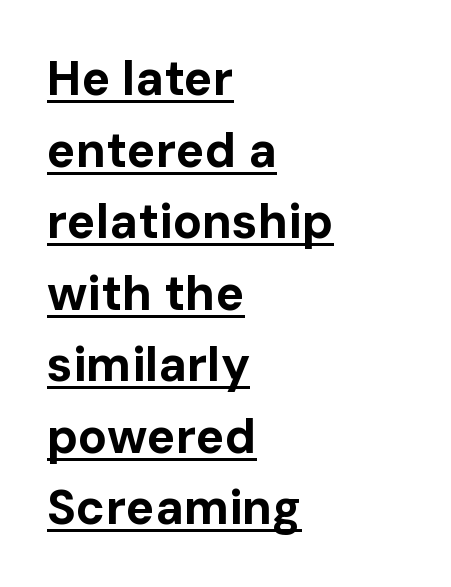
Q: Is the text bold? A: Yes.
Q: Is the text italic (slanted)? A: No, it is upright.
Q: Is the typeface a serif or a sans-serif typeface? A: Sans-serif.
Q: Is the text underlined? A: Yes.
Q: How is the paragraph aligned? A: Left-aligned.
Q: Is the spacing between letters normal or unusually wide? A: Normal.
Q: Is the spacing between lines tight, normal or loose? A: Normal.
Q: Width (condensed, normal, or wide)? A: Normal.
Q: Stroke contrast? A: Low.
Q: x-height? A: Medium.
Q: Monospaced? A: No.
